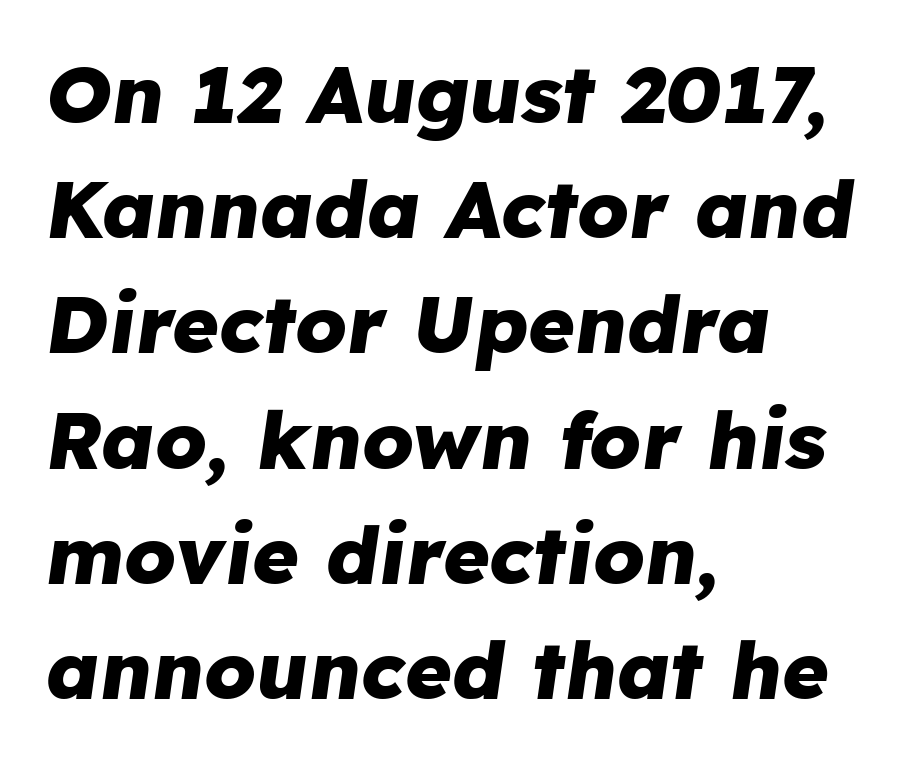
Inter-character spacing is left at the font's built-in metrics. These lines sit exactly where default settings would place them. Designer's note — italics engaged. Which margin do the lines hug? The left one — the right edge is uneven. Every letter is thick-stroked: bold, no question. Proportional: the letters do not fall into vertical columns.
